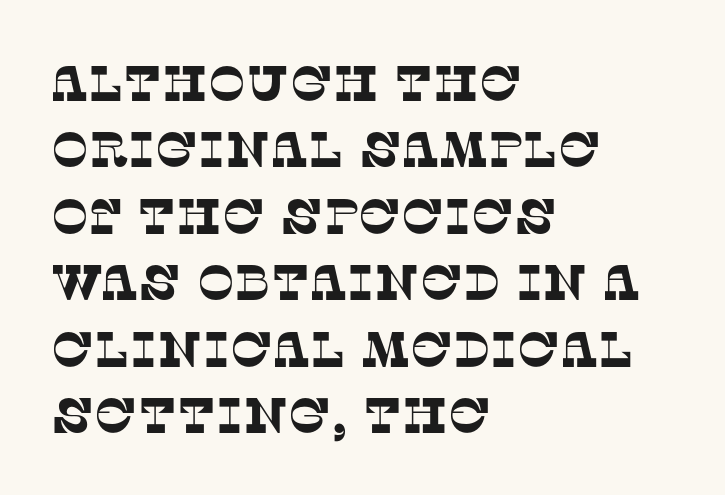
Q: Is the typeface a serif or a sans-serif typeface? A: Serif.
Q: Is the text underlined? A: No.
Q: How is the paragraph aligned? A: Left-aligned.
Q: Is the spacing between letters normal or unusually wide? A: Normal.
Q: Is the spacing between lines tight, normal or loose? A: Normal.
Q: Width (condensed, normal, or wide)? A: Normal.
Q: Stroke contrast? A: Low.
Q: x-height? A: Large.
Q: Monospaced? A: No.
